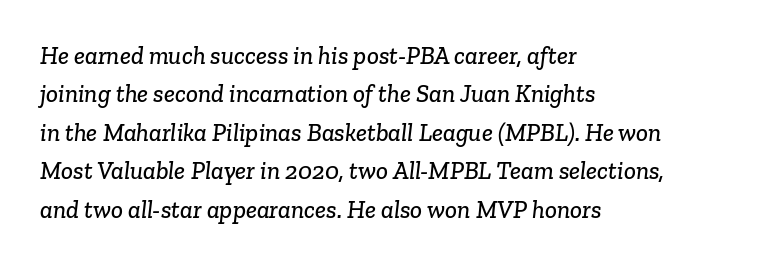
Q: Is the text underlined? A: No.
Q: How is the paragraph aligned? A: Left-aligned.
Q: Is the spacing between letters normal or unusually wide? A: Normal.
Q: Is the spacing between lines tight, normal or loose? A: Normal.
